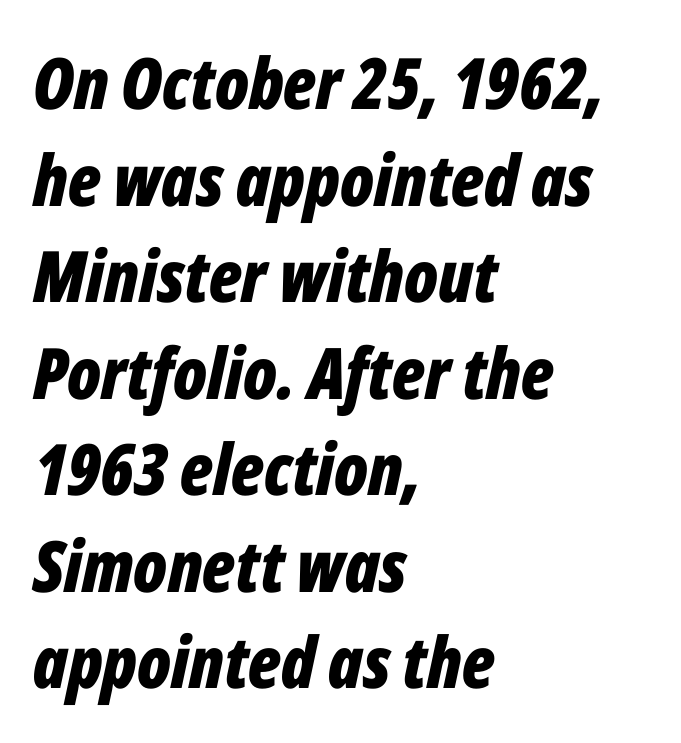
Q: Is the text bold? A: Yes.
Q: Is the text italic (slanted)? A: Yes, it leans right by about 12 degrees.
Q: Is the text underlined? A: No.
Q: How is the paragraph aligned? A: Left-aligned.
Q: Is the spacing between letters normal or unusually wide? A: Normal.
Q: Is the spacing between lines tight, normal or loose? A: Normal.
Q: Width (condensed, normal, or wide)? A: Condensed.
Q: Stroke contrast? A: Low.
Q: x-height? A: Medium.
Q: Monospaced? A: No.
